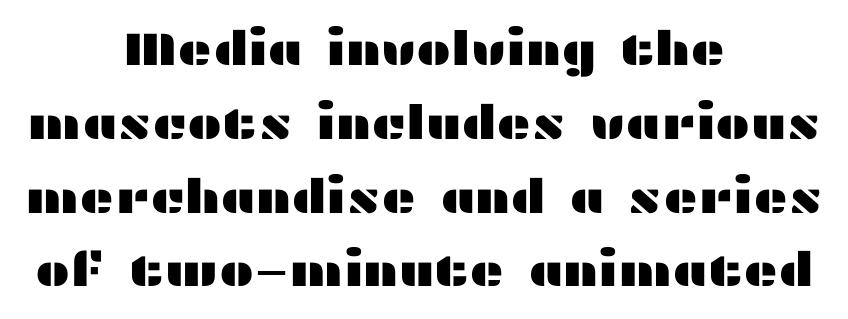
Compared with a flush-left layout, this one balances lines on the center instead. The horizontal fit of the characters is conventional and even. Each letter keeps its own natural width here, so spacing adapts to shape. Nope, no serifs anywhere on these letters. Italic: no, the glyphs are upright roman.
